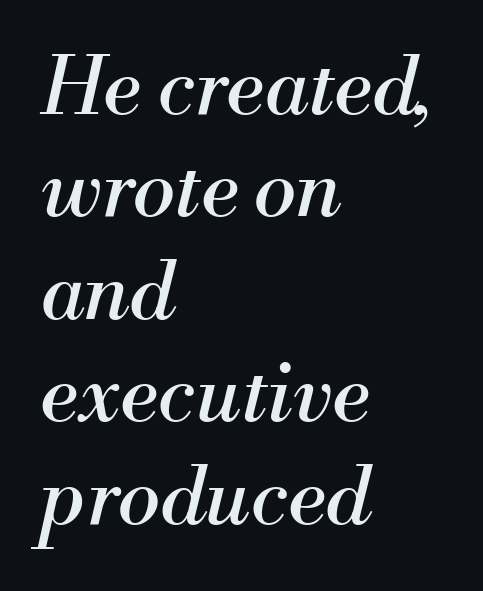
{"serif": "yes", "italic": "yes", "lean": "right", "slant_degrees": 13, "bold": "no", "weight": "regular", "width": "normal", "stroke_contrast": "medium", "x_height": "small", "monospaced": "no", "underline": "no", "align": "left", "line_spacing": "normal", "line_spacing_ratio": 1.28, "letter_spacing": "normal", "letter_spacing_em": 0.0, "glyph_px": 80}
